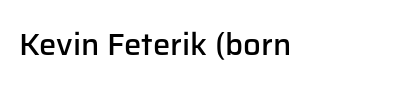
The image shows 31 px semibold sans-serif type, upright; set normal letter spacing, not underlined; low stroke contrast and a medium x-height.
